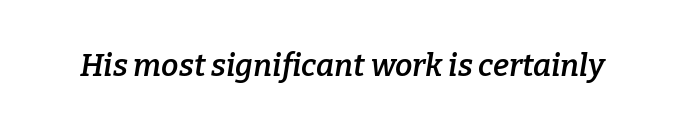
{"serif": "yes", "italic": "yes", "lean": "right", "slant_degrees": 9, "bold": "semi", "weight": "semibold", "width": "normal", "stroke_contrast": "low", "x_height": "medium", "monospaced": "no", "underline": "no", "letter_spacing": "normal", "letter_spacing_em": 0.0, "glyph_px": 31}
